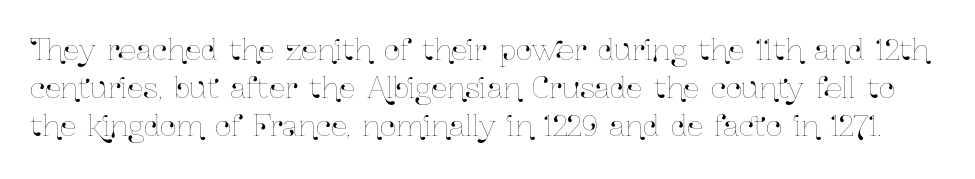
Proportional: the letters do not fall into vertical columns. Regular leading. The passage shown has conventional tracking throughout. The type sits square on the baseline with zero lean. The area under the type is left untouched.
